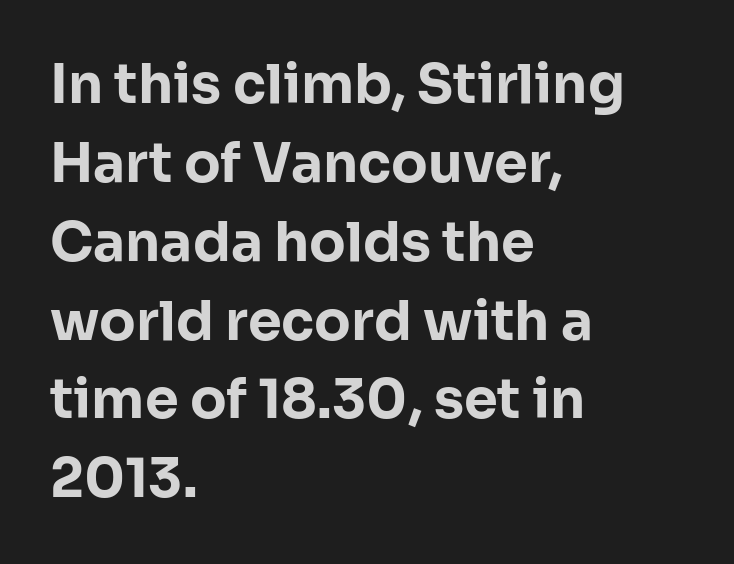
The image shows 54 px bold sans-serif type, upright; set left-aligned, normal line spacing (1.46x), normal letter spacing, not underlined; low stroke contrast and a medium x-height.
